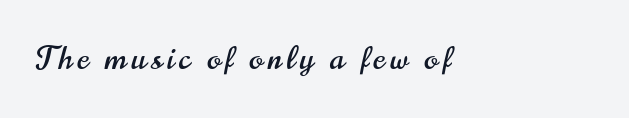
{"serif": "no", "width": "condensed", "stroke_contrast": "high", "x_height": "small", "monospaced": "no", "underline": "no", "align": "left", "glyph_px": 32}
